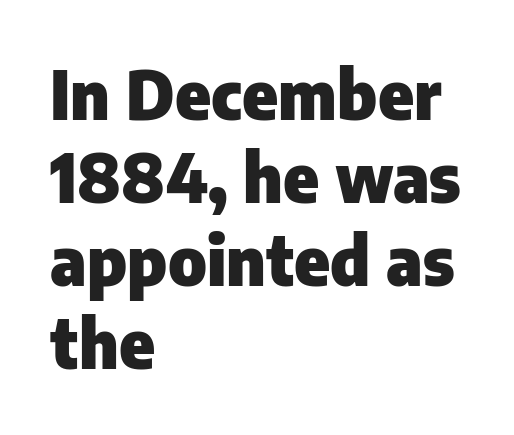
Q: Is the text bold? A: Yes.
Q: Is the text italic (slanted)? A: No, it is upright.
Q: Is the typeface a serif or a sans-serif typeface? A: Sans-serif.
Q: Is the text underlined? A: No.
Q: How is the paragraph aligned? A: Left-aligned.
Q: Is the spacing between letters normal or unusually wide? A: Normal.
Q: Width (condensed, normal, or wide)? A: Normal.
Q: Stroke contrast? A: Low.
Q: x-height? A: Medium.
Q: Monospaced? A: No.
